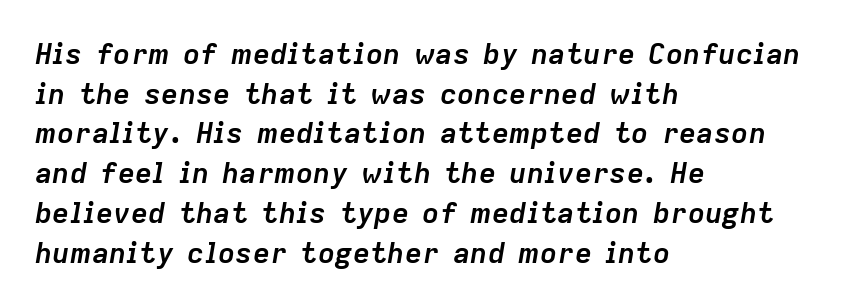
{"italic": "yes", "lean": "right", "slant_degrees": 9, "bold": "yes", "weight": "semibold", "width": "normal", "stroke_contrast": "low", "x_height": "medium", "monospaced": "no", "underline": "no", "align": "left", "line_spacing": "normal", "line_spacing_ratio": 1.37, "letter_spacing": "normal", "letter_spacing_em": 0.0, "glyph_px": 29}
